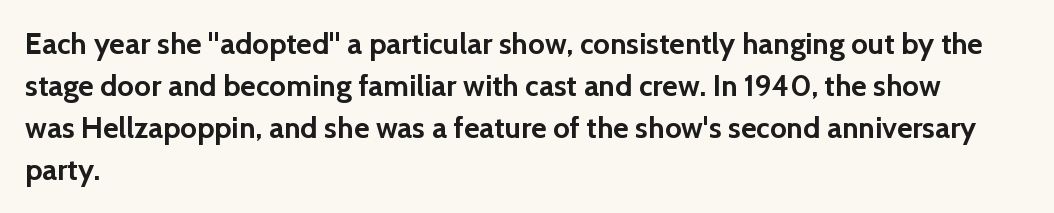
Looks like regular typesetting: each glyph gets only the width it needs. As a designer I'd log this as weight 700, bold. Upright lettering throughout. The vertical gap from one line to the next is medium.
